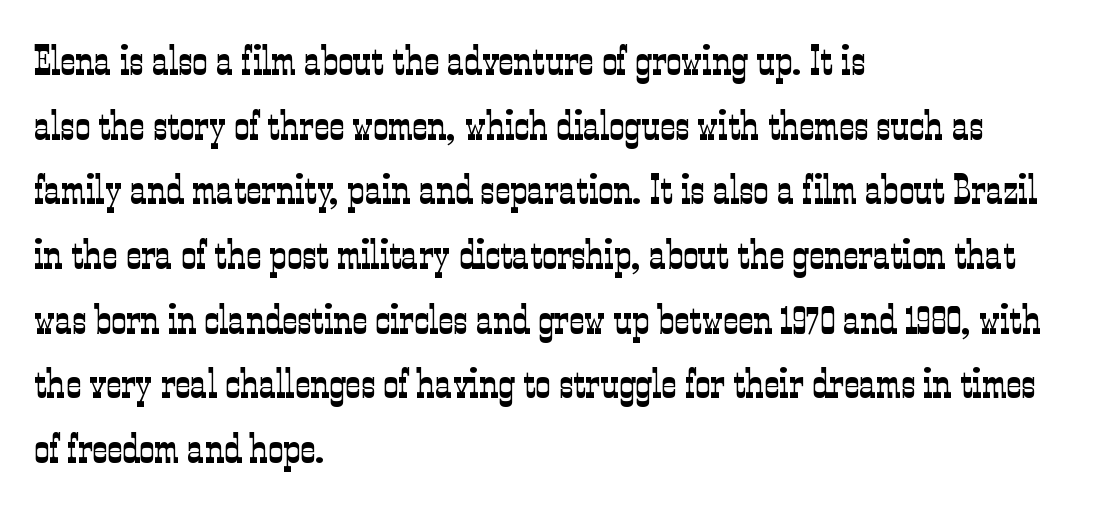
The image shows 42 px light, condensed serif type, upright; set left-aligned, normal line spacing (1.54x), normal letter spacing, not underlined; low stroke contrast and a medium x-height.
